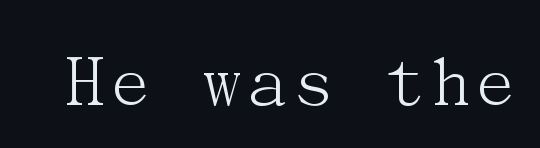
Q: Is the text bold? A: No.
Q: Is the text italic (slanted)? A: No, it is upright.
Q: Is the typeface a serif or a sans-serif typeface? A: Serif.
Q: Is the text underlined? A: No.
Q: Is the spacing between letters normal or unusually wide? A: Normal.
Q: Width (condensed, normal, or wide)? A: Normal.
Q: Stroke contrast? A: Medium.
Q: x-height? A: Medium.
